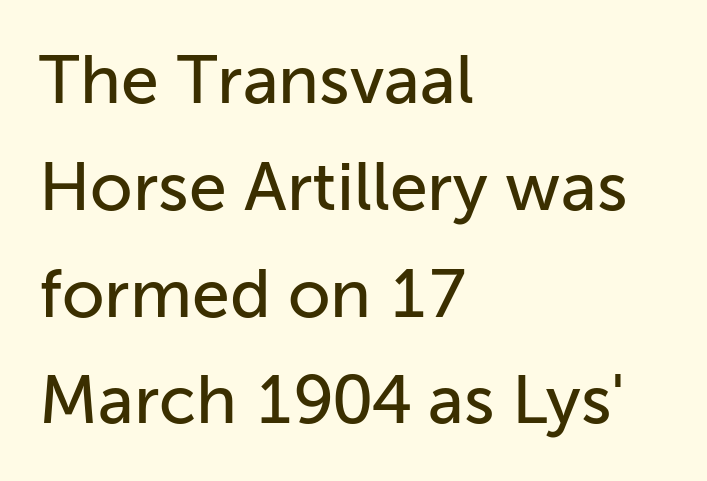
Q: Is the text italic (slanted)? A: No, it is upright.
Q: Is the typeface a serif or a sans-serif typeface? A: Sans-serif.
Q: Is the text underlined? A: No.
Q: How is the paragraph aligned? A: Left-aligned.
Q: Is the spacing between letters normal or unusually wide? A: Normal.
Q: Is the spacing between lines tight, normal or loose? A: Normal.
Q: Width (condensed, normal, or wide)? A: Normal.
Q: Stroke contrast? A: Low.
Q: x-height? A: Medium.
Q: Monospaced? A: No.
